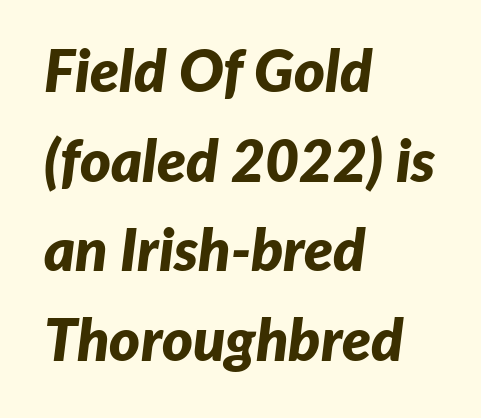
The image shows 59 px bold type, italic (leaning right); set left-aligned, normal line spacing (1.52x), normal letter spacing, not underlined; low stroke contrast and a medium x-height.
